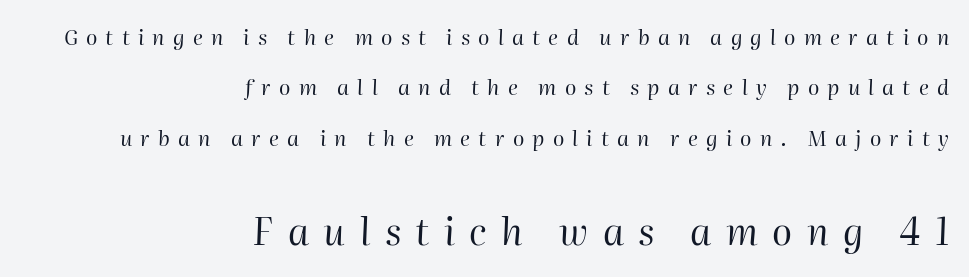
The image shows 37 px regular-weight type, italic (leaning right); set right-aligned, loose line spacing (2.4x), unusually wide letter spacing (+0.39 em), not underlined; the second (bottom) block is 1.76x larger; high stroke contrast and a medium x-height.
